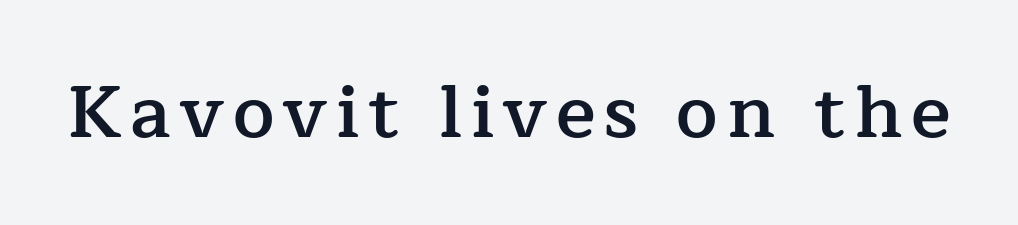
{"serif": "yes", "italic": "no", "bold": "semi", "weight": "semibold", "width": "normal", "stroke_contrast": "low", "x_height": "medium", "monospaced": "no", "underline": "no", "glyph_px": 74}
